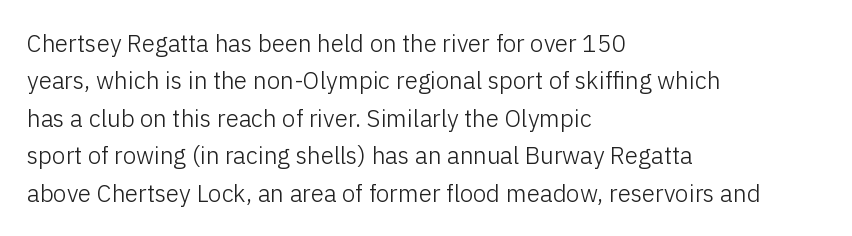
{"italic": "no", "bold": "no", "underline": "no", "align": "left", "line_spacing": "normal", "line_spacing_ratio": 1.56, "letter_spacing": "normal", "letter_spacing_em": 0.0, "glyph_px": 24}
